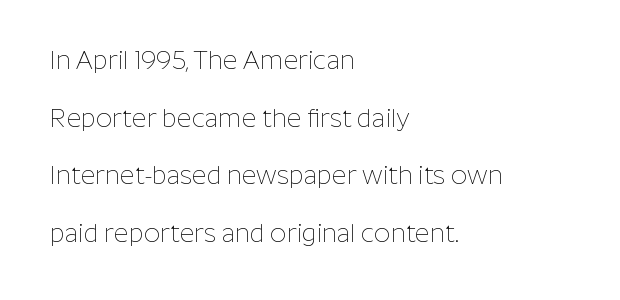
Q: Is the text bold? A: No.
Q: Is the text italic (slanted)? A: No, it is upright.
Q: Is the text underlined? A: No.
Q: How is the paragraph aligned? A: Left-aligned.
Q: Is the spacing between letters normal or unusually wide? A: Normal.
Q: Is the spacing between lines tight, normal or loose? A: Loose.
